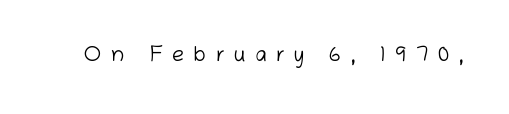
Q: Is the text bold? A: No.
Q: Is the text italic (slanted)? A: No, it is upright.
Q: Is the text underlined? A: No.
Q: Is the spacing between letters normal or unusually wide? A: Unusually wide.
